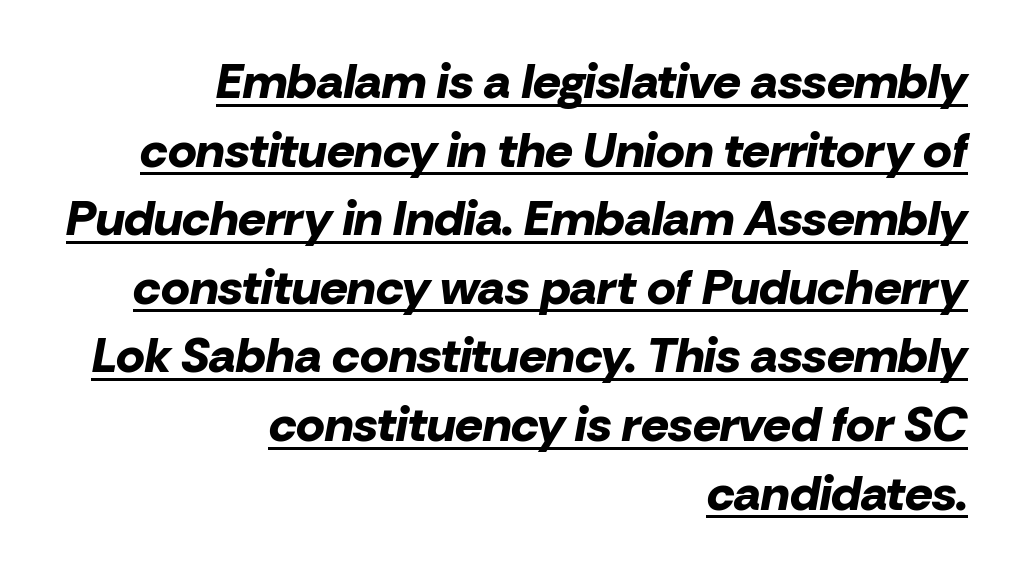
The image shows 49 px bold type, italic (leaning right); set right-aligned, normal line spacing (1.4x), normal letter spacing, underlined; low stroke contrast and a medium x-height.
